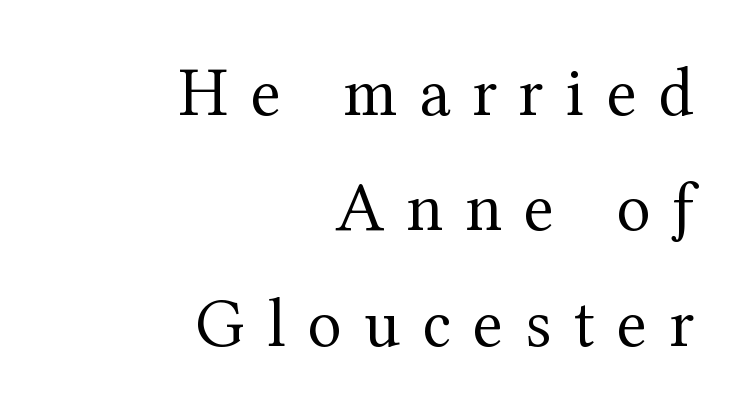
{"serif": "yes", "italic": "no", "bold": "no", "weight": "regular", "width": "normal", "stroke_contrast": "medium", "x_height": "medium", "monospaced": "no", "underline": "no", "align": "right", "line_spacing": "normal", "line_spacing_ratio": 1.65, "letter_spacing": "wide", "letter_spacing_em": 0.32, "glyph_px": 70}
